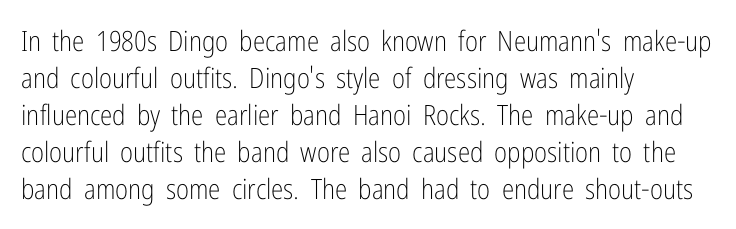
{"serif": "no", "italic": "no", "bold": "no", "weight": "light", "width": "condensed", "stroke_contrast": "low", "x_height": "medium", "monospaced": "no", "underline": "no", "align": "left", "line_spacing": "normal", "line_spacing_ratio": 1.32, "letter_spacing": "normal", "letter_spacing_em": 0.0, "glyph_px": 28}
